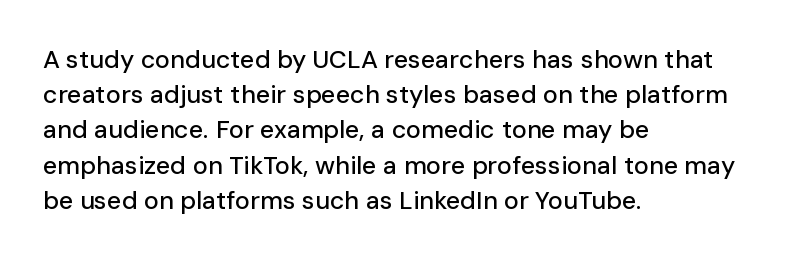
The image shows 25 px text type, upright; set left-aligned, normal line spacing (1.41x), normal letter spacing, not underlined.
